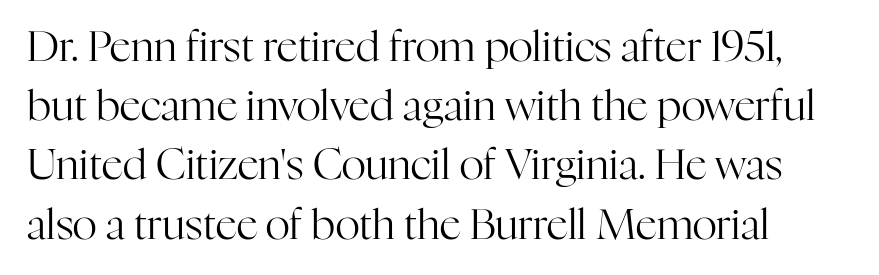
{"serif": "yes", "italic": "no", "bold": "no", "weight": "regular", "width": "normal", "stroke_contrast": "high", "x_height": "medium", "monospaced": "no", "underline": "no", "line_spacing": "normal", "line_spacing_ratio": 1.41, "letter_spacing": "normal", "letter_spacing_em": 0.0, "glyph_px": 42}
